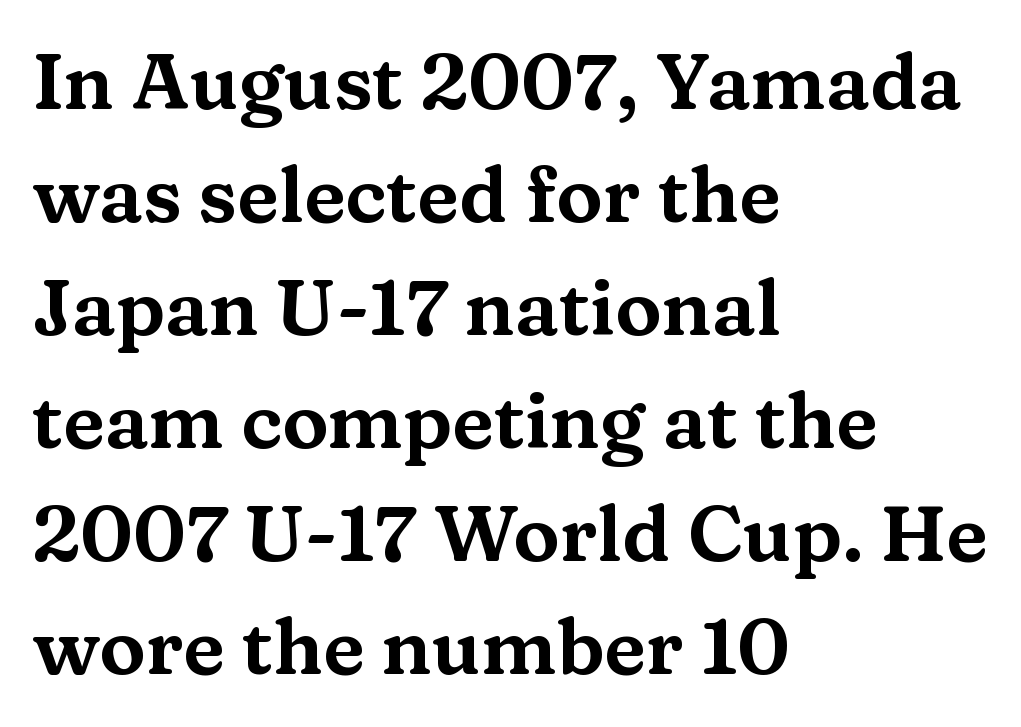
Q: Is the text italic (slanted)? A: No, it is upright.
Q: Is the typeface a serif or a sans-serif typeface? A: Serif.
Q: Is the text underlined? A: No.
Q: How is the paragraph aligned? A: Left-aligned.
Q: Is the spacing between letters normal or unusually wide? A: Normal.
Q: Is the spacing between lines tight, normal or loose? A: Normal.
Q: Width (condensed, normal, or wide)? A: Wide.
Q: Stroke contrast? A: Medium.
Q: x-height? A: Medium.
Q: Monospaced? A: No.
